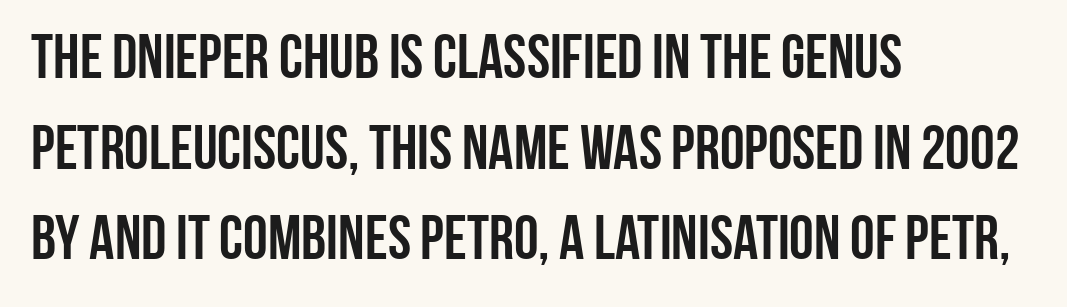
The image shows 62 px semibold, condensed sans-serif type, upright; set left-aligned, normal line spacing (1.46x), normal letter spacing, not underlined; low stroke contrast and a large x-height.
